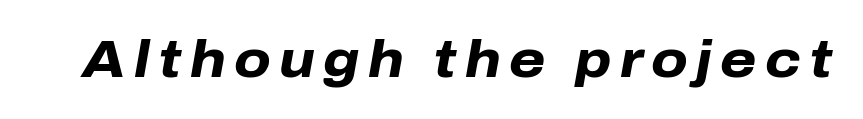
{"italic": "yes", "lean": "right", "slant_degrees": 10, "bold": "yes", "weight": "heavy", "width": "normal", "stroke_contrast": "low", "x_height": "medium", "monospaced": "no", "underline": "no", "glyph_px": 52}
